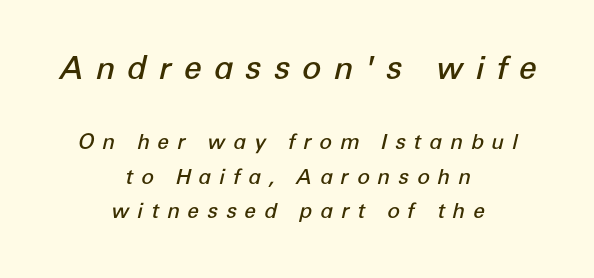
{"italic": "yes", "lean": "right", "slant_degrees": 12, "bold": "semi", "weight": "semibold", "width": "normal", "stroke_contrast": "low", "x_height": "medium", "monospaced": "no", "underline": "no", "align": "center", "line_spacing": "normal", "line_spacing_ratio": 1.64, "letter_spacing": "wide", "letter_spacing_em": 0.37, "larger_block": "first", "size_ratio": 1.52, "glyph_px": 32}
